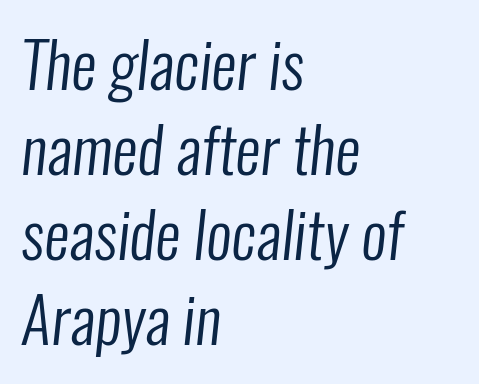
The image shows 63 px regular-weight, condensed sans-serif type; set left-aligned, normal line spacing (1.35x), normal letter spacing, not underlined; low stroke contrast and a medium x-height.
